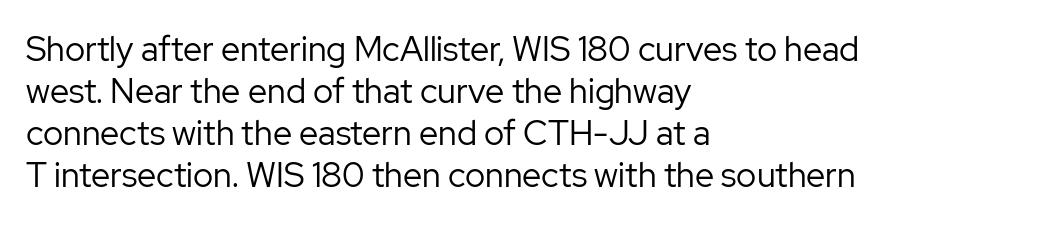
The image shows 34 px regular-weight sans-serif type, upright; set left-aligned, line spacing 1.24x, normal letter spacing, not underlined; low stroke contrast and a medium x-height.
